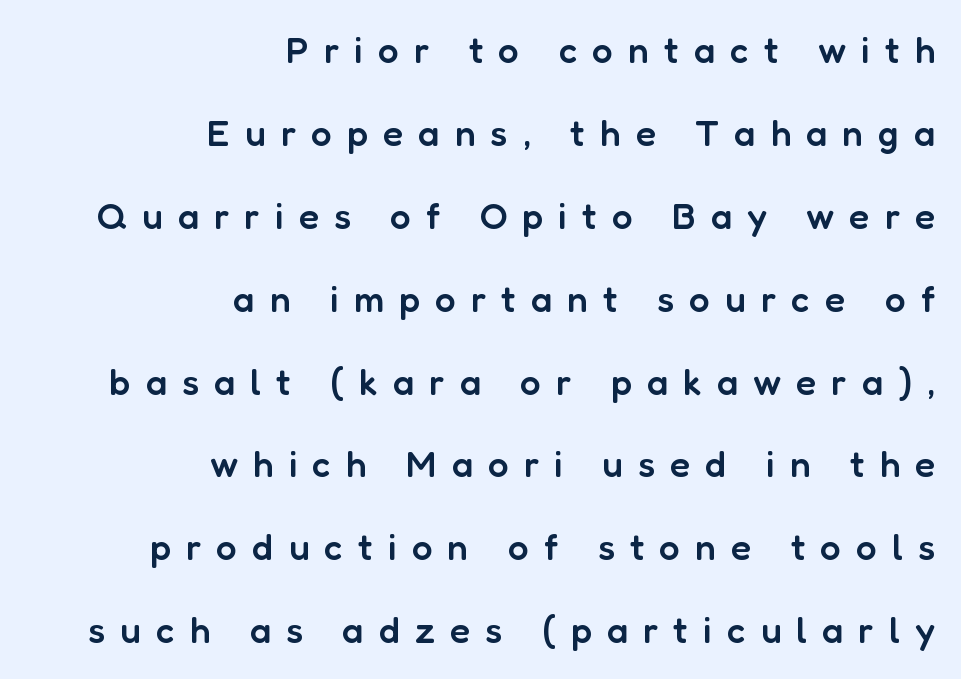
Q: Is the text bold? A: Semi-bold.
Q: Is the text italic (slanted)? A: No, it is upright.
Q: Is the typeface a serif or a sans-serif typeface? A: Sans-serif.
Q: Is the text underlined? A: No.
Q: How is the paragraph aligned? A: Right-aligned.
Q: Is the spacing between letters normal or unusually wide? A: Unusually wide.
Q: Is the spacing between lines tight, normal or loose? A: Loose.
Q: Width (condensed, normal, or wide)? A: Normal.
Q: Stroke contrast? A: Low.
Q: x-height? A: Medium.
Q: Monospaced? A: No.
